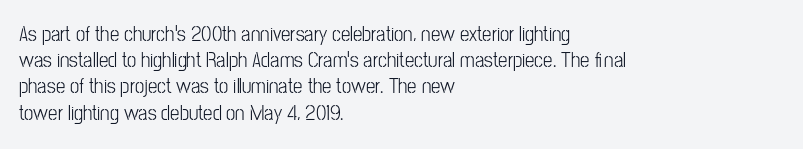
The image shows 21 px text type, upright; set left-aligned, normal line spacing (1.25x), normal letter spacing, not underlined.
